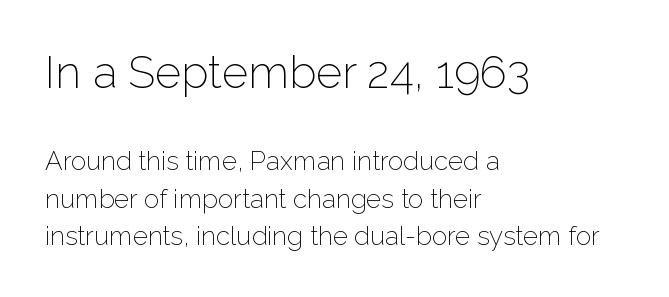
Q: Is the text bold? A: No.
Q: Is the text italic (slanted)? A: No, it is upright.
Q: Is the typeface a serif or a sans-serif typeface? A: Sans-serif.
Q: Is the text underlined? A: No.
Q: How is the paragraph aligned? A: Left-aligned.
Q: Is the spacing between letters normal or unusually wide? A: Normal.
Q: Is the spacing between lines tight, normal or loose? A: Normal.
Q: Which block of text is set in a larger size, the first (top) or the second (bottom)? A: The first (top) one.
Q: Width (condensed, normal, or wide)? A: Normal.
Q: Stroke contrast? A: Low.
Q: x-height? A: Medium.
Q: Monospaced? A: No.
